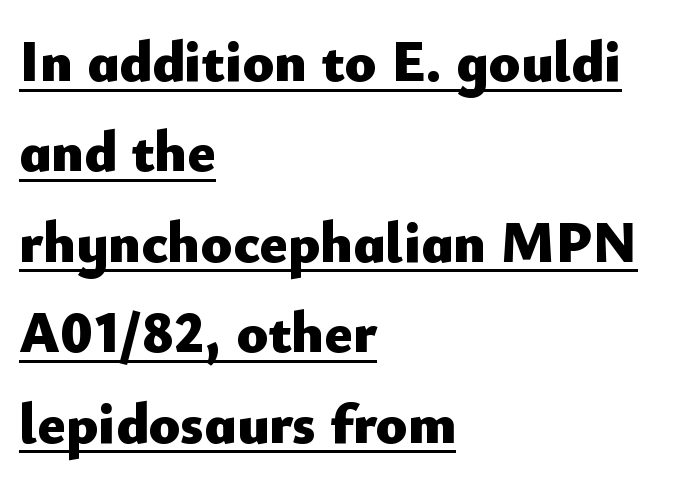
The image shows 58 px heavy sans-serif type, upright; set left-aligned, normal line spacing (1.56x), normal letter spacing, underlined; low stroke contrast and a small x-height.
